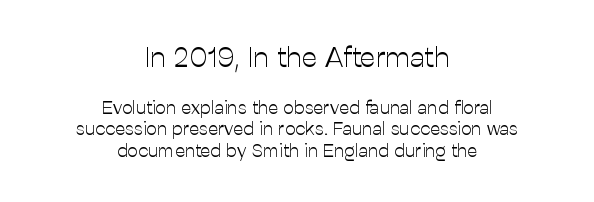
The image shows 29 px light sans-serif type, upright; set centered, tight line spacing (1.15x), normal letter spacing, not underlined; the first (top) block is 1.53x larger; low stroke contrast and a medium x-height.
